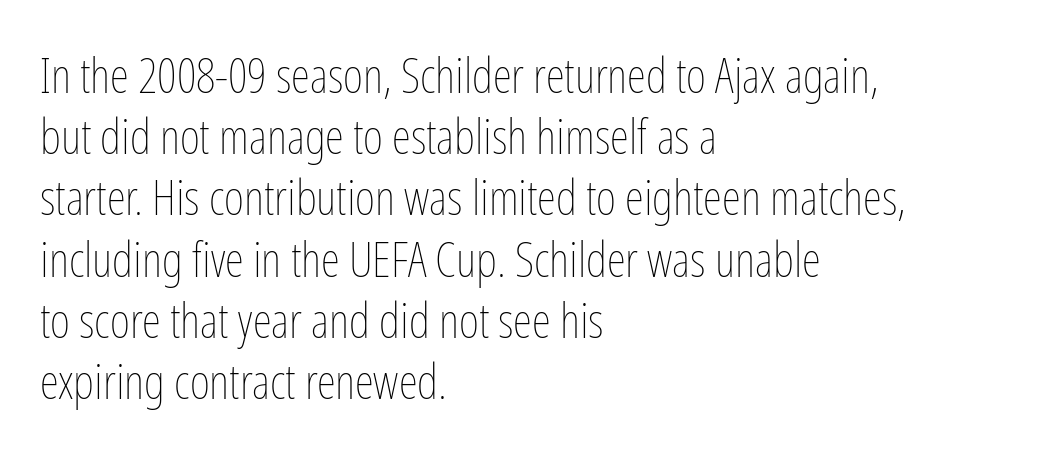
{"italic": "no", "bold": "no", "weight": "thin", "width": "condensed", "stroke_contrast": "low", "x_height": "medium", "monospaced": "no", "underline": "no", "align": "left", "line_spacing": "normal", "line_spacing_ratio": 1.25, "letter_spacing": "normal", "letter_spacing_em": 0.0, "glyph_px": 49}
